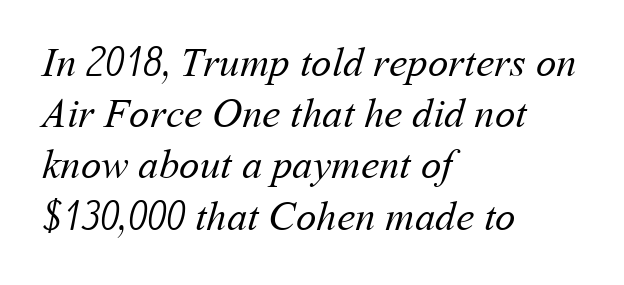
Q: Is the text bold? A: No.
Q: Is the text underlined? A: No.
Q: How is the paragraph aligned? A: Left-aligned.
Q: Is the spacing between letters normal or unusually wide? A: Normal.
Q: Is the spacing between lines tight, normal or loose? A: Normal.
Q: Width (condensed, normal, or wide)? A: Normal.
Q: Stroke contrast? A: Medium.
Q: x-height? A: Medium.
Q: Monospaced? A: No.
